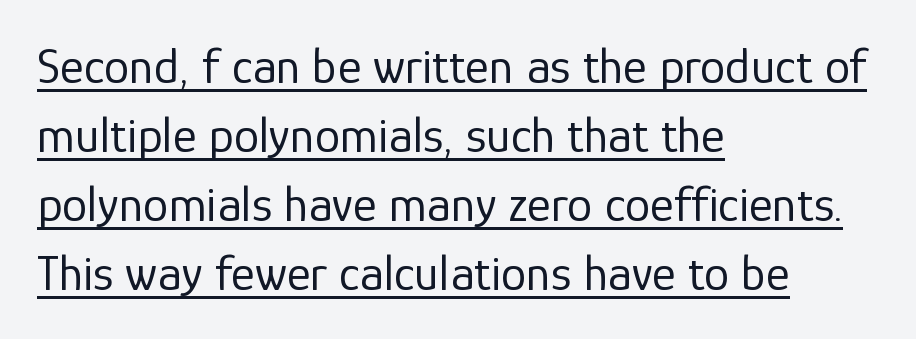
Q: Is the text bold? A: No.
Q: Is the text italic (slanted)? A: No, it is upright.
Q: Is the typeface a serif or a sans-serif typeface? A: Sans-serif.
Q: Is the text underlined? A: Yes.
Q: How is the paragraph aligned? A: Left-aligned.
Q: Is the spacing between letters normal or unusually wide? A: Normal.
Q: Is the spacing between lines tight, normal or loose? A: Normal.
Q: Width (condensed, normal, or wide)? A: Normal.
Q: Stroke contrast? A: Low.
Q: x-height? A: Medium.
Q: Monospaced? A: No.
